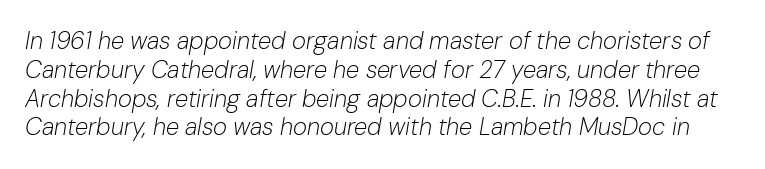
Q: Is the text bold? A: No.
Q: Is the text italic (slanted)? A: Yes, it leans right by about 10 degrees.
Q: Is the text underlined? A: No.
Q: Is the spacing between letters normal or unusually wide? A: Normal.
